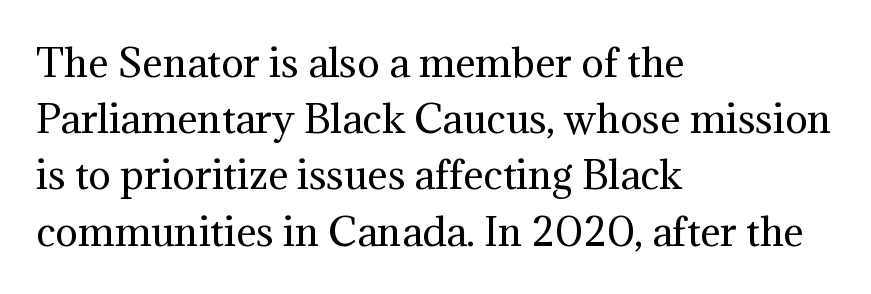
The image shows 38 px regular-weight serif type, upright; set left-aligned, normal line spacing (1.48x), normal letter spacing, not underlined; medium stroke contrast and a medium x-height.
